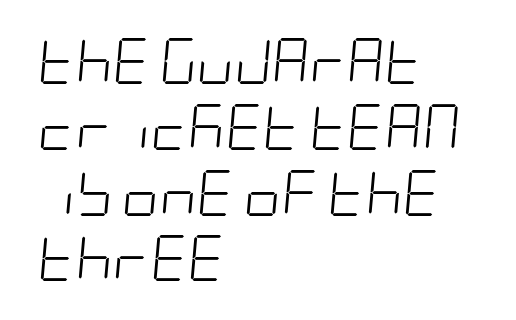
Q: Is the text bold? A: No.
Q: Is the text italic (slanted)? A: Yes, it leans right by about 5 degrees.
Q: Is the text underlined? A: No.
Q: How is the paragraph aligned? A: Left-aligned.
Q: Is the spacing between letters normal or unusually wide? A: Normal.
Q: Is the spacing between lines tight, normal or loose? A: Normal.
Q: Width (condensed, normal, or wide)? A: Condensed.
Q: Stroke contrast? A: Low.
Q: x-height? A: Large.
